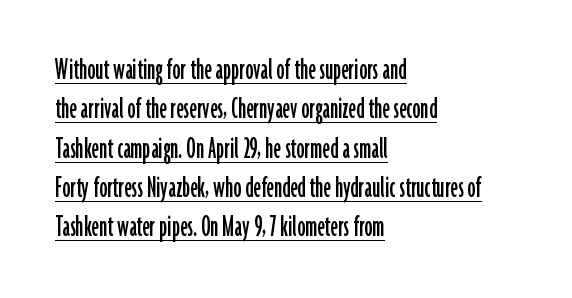
Q: Is the text italic (slanted)? A: No, it is upright.
Q: Is the typeface a serif or a sans-serif typeface? A: Sans-serif.
Q: Is the text underlined? A: Yes.
Q: How is the paragraph aligned? A: Left-aligned.
Q: Is the spacing between letters normal or unusually wide? A: Normal.
Q: Width (condensed, normal, or wide)? A: Condensed.
Q: Stroke contrast? A: Low.
Q: x-height? A: Medium.
Q: Monospaced? A: No.
